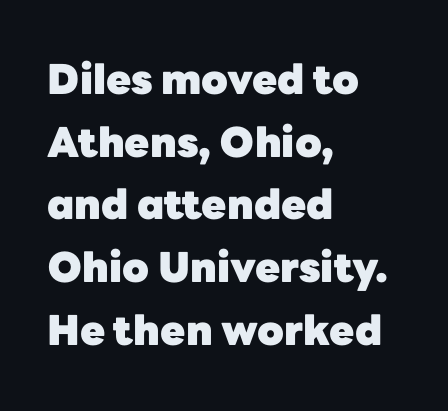
{"serif": "no", "italic": "no", "bold": "yes", "weight": "heavy", "width": "normal", "stroke_contrast": "low", "x_height": "medium", "monospaced": "no", "underline": "no", "align": "left", "line_spacing": "normal", "line_spacing_ratio": 1.53, "letter_spacing": "normal", "letter_spacing_em": 0.0, "glyph_px": 41}
